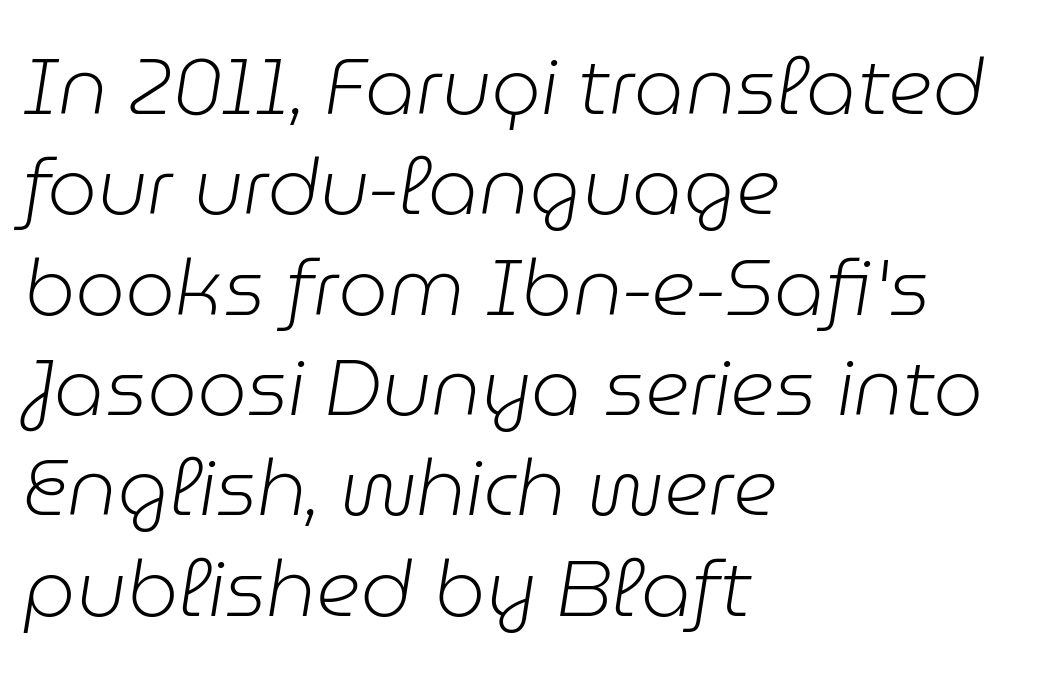
Letter spacing: default. The letters advance in unequal steps, a hallmark of proportional type. The space beneath each line is pristine and unruled. Notice how the passage keeps a crisp vertical edge on the left only. Compared with typical paragraphs, the rows here are spaced about the same.
